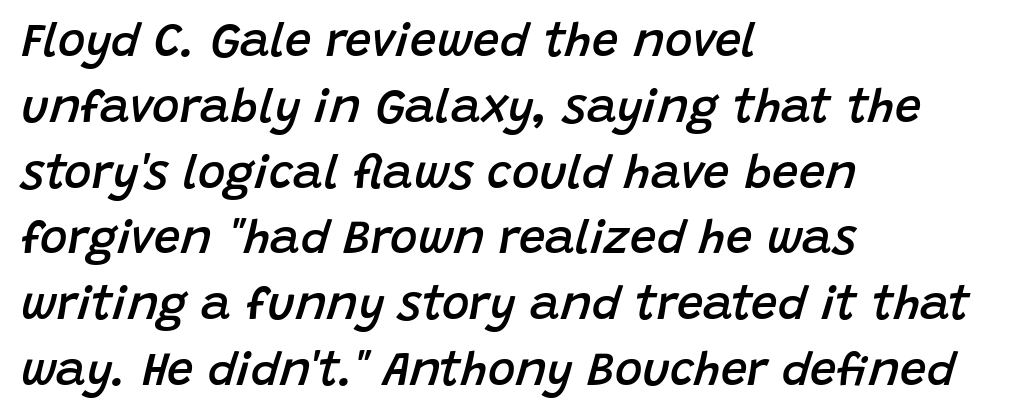
{"italic": "yes", "lean": "right", "slant_degrees": 15, "bold": "semi", "weight": "semibold", "width": "normal", "stroke_contrast": "low", "x_height": "large", "monospaced": "no", "underline": "no", "align": "left", "line_spacing": "normal", "line_spacing_ratio": 1.4, "letter_spacing": "normal", "letter_spacing_em": 0.0, "glyph_px": 47}
